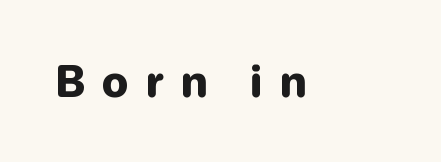
Just letters on the line, the space beneath them empty. This rendering widens character spacing well past its baseline value. These lines are rendered in a variable-pitch font. Italic? Not at all — the glyphs are vertical. Look at the bottom of the vertical strokes: they stop flat, with no serifs. Students, this is bold: see how much ink each stroke carries.
